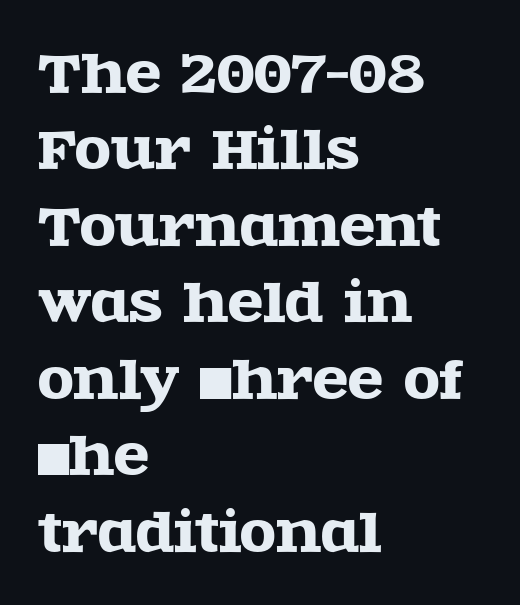
The image shows 52 px wide serif type, upright; set left-aligned, normal line spacing (1.47x), normal letter spacing, not underlined; a large x-height.
